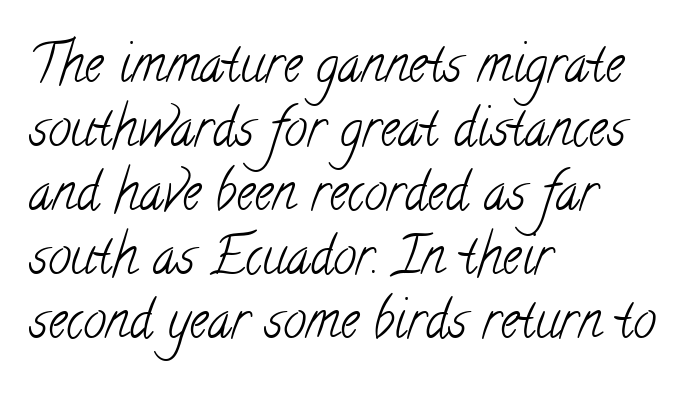
{"serif": "yes", "bold": "no", "weight": "light", "width": "condensed", "stroke_contrast": "low", "x_height": "small", "monospaced": "no", "underline": "no", "align": "left", "line_spacing_ratio": 1.23, "letter_spacing": "normal", "letter_spacing_em": 0.0, "glyph_px": 52}
